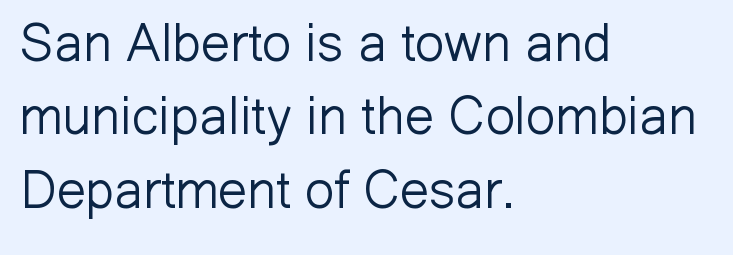
The image shows 52 px light sans-serif type, upright; set left-aligned, normal line spacing (1.41x), normal letter spacing, not underlined; low stroke contrast and a medium x-height.
